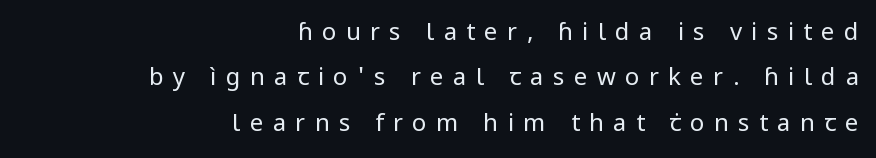
Letters have the restrained weight of plain body copy at most. The horizontal fit of the characters is loose and conspicuously gappy. Letters rest on an invisible, unmarked baseline. Posture: vertical.
